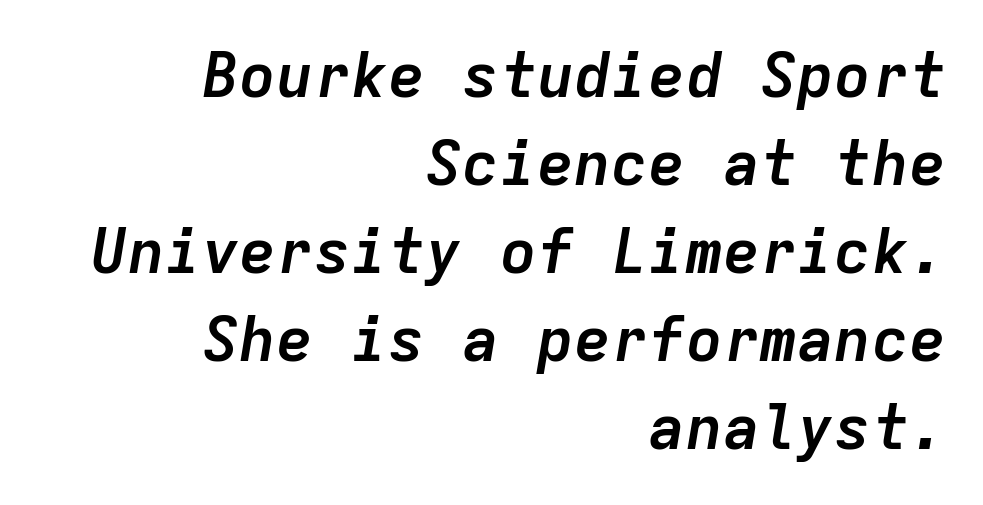
Words appear dense and cohesive because spacing is normal. Heavy, bold letterforms. There's an unmistakable incline to the writing here. Layout note: lines flush right. No word sits above an underline.
